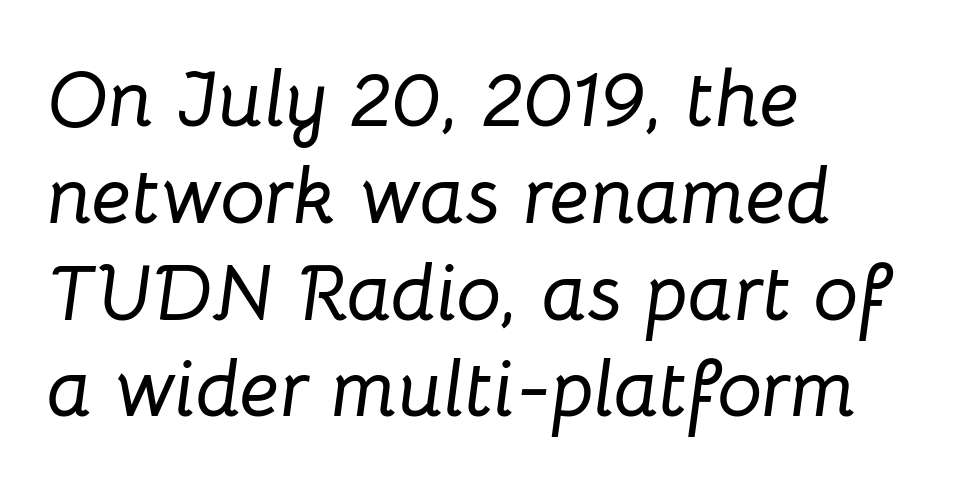
The image shows 80 px text type, italic (leaning right); set left-aligned, line spacing 1.21x, normal letter spacing, not underlined; low stroke contrast and a medium x-height.
